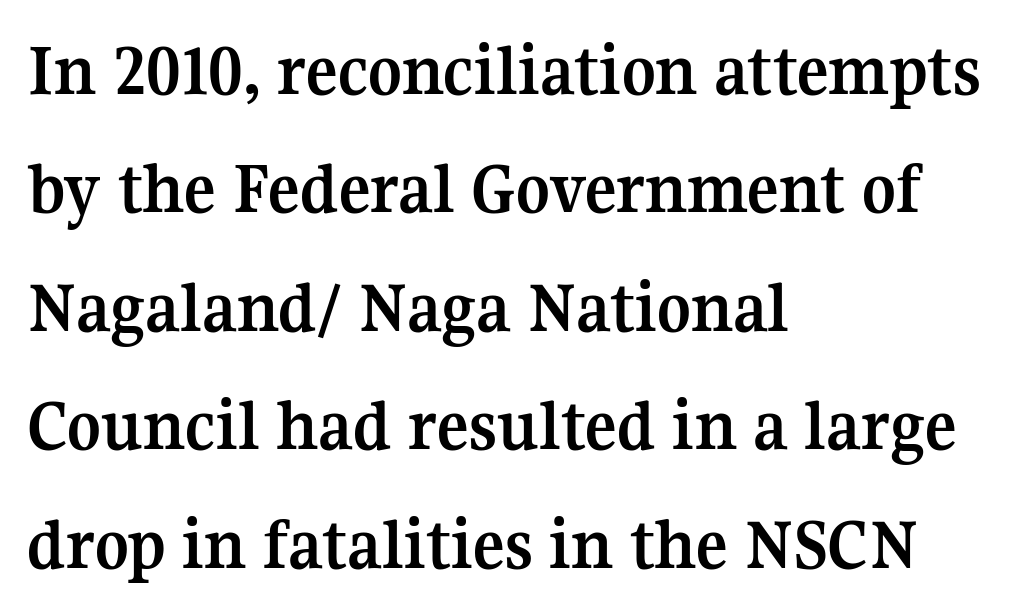
Q: Is the text bold? A: Yes.
Q: Is the text italic (slanted)? A: No, it is upright.
Q: Is the typeface a serif or a sans-serif typeface? A: Serif.
Q: Is the text underlined? A: No.
Q: How is the paragraph aligned? A: Left-aligned.
Q: Is the spacing between letters normal or unusually wide? A: Normal.
Q: Is the spacing between lines tight, normal or loose? A: Normal.
Q: Width (condensed, normal, or wide)? A: Normal.
Q: Stroke contrast? A: Medium.
Q: x-height? A: Medium.
Q: Monospaced? A: No.
